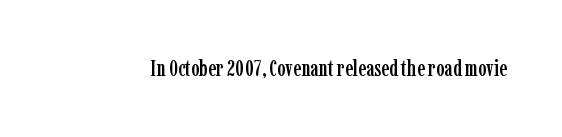
Q: Is the text italic (slanted)? A: No, it is upright.
Q: Is the text underlined? A: No.
Q: Is the spacing between letters normal or unusually wide? A: Normal.
